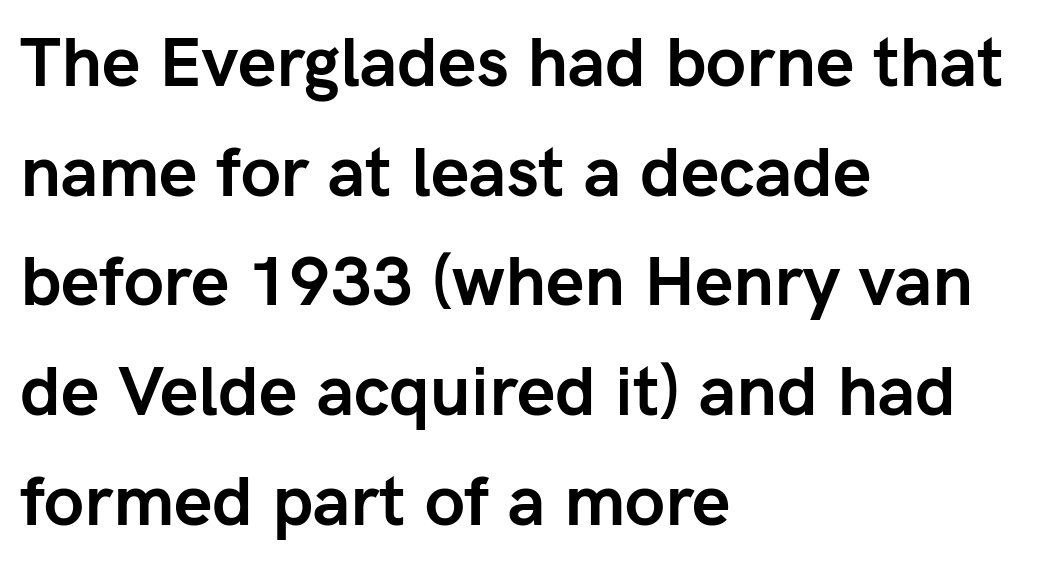
Q: Is the text bold? A: Yes.
Q: Is the text italic (slanted)? A: No, it is upright.
Q: Is the typeface a serif or a sans-serif typeface? A: Sans-serif.
Q: Is the text underlined? A: No.
Q: How is the paragraph aligned? A: Left-aligned.
Q: Is the spacing between letters normal or unusually wide? A: Normal.
Q: Is the spacing between lines tight, normal or loose? A: Normal.
Q: Width (condensed, normal, or wide)? A: Normal.
Q: Stroke contrast? A: Low.
Q: x-height? A: Medium.
Q: Monospaced? A: No.
